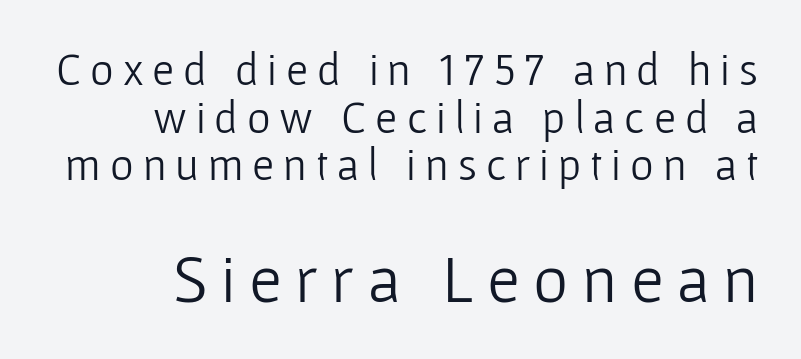
The image shows 67 px light sans-serif type, upright; set right-aligned, tight line spacing (1.06x), unusually wide letter spacing (+0.2 em), not underlined; the second (bottom) block is 1.49x larger; low stroke contrast and a medium x-height.
